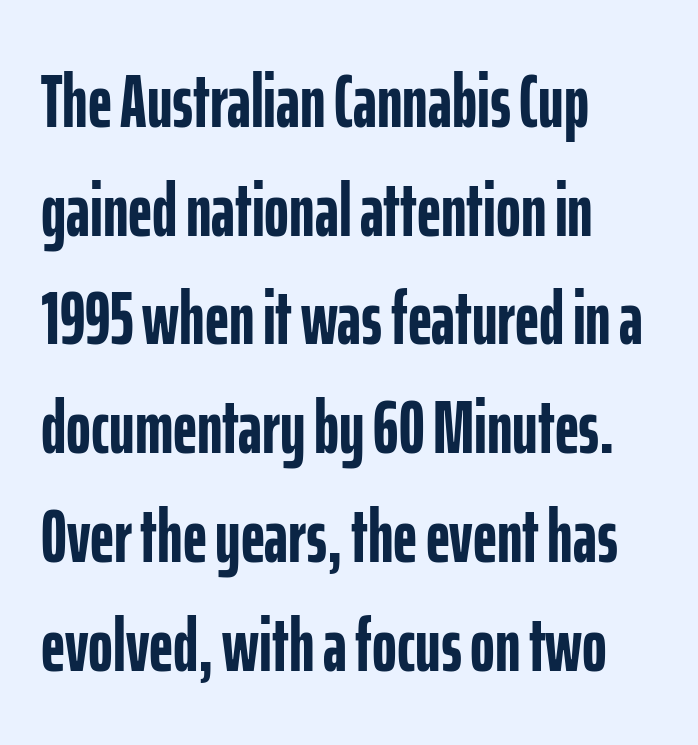
{"serif": "no", "italic": "no", "bold": "yes", "weight": "semibold", "width": "condensed", "stroke_contrast": "low", "x_height": "medium", "monospaced": "no", "underline": "no", "align": "left", "line_spacing": "normal", "line_spacing_ratio": 1.45, "letter_spacing": "normal", "letter_spacing_em": 0.0, "glyph_px": 75}
